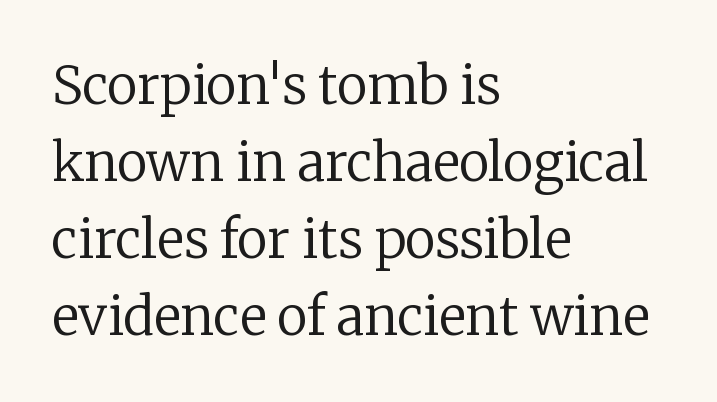
The image shows 52 px regular-weight serif type, upright; set left-aligned, normal line spacing (1.48x), normal letter spacing, not underlined; low stroke contrast and a medium x-height.
